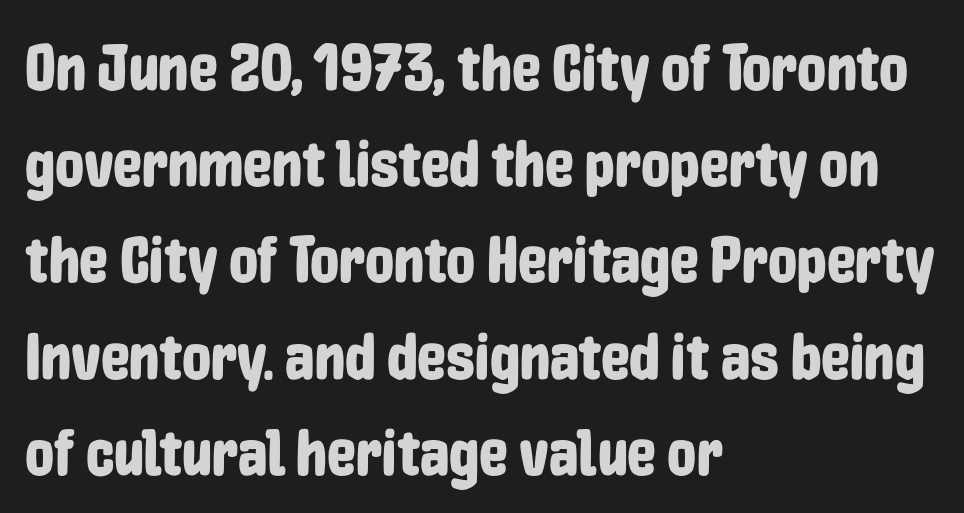
{"serif": "no", "italic": "no", "width": "condensed", "stroke_contrast": "low", "x_height": "medium", "monospaced": "no", "underline": "no", "align": "left", "line_spacing": "normal", "line_spacing_ratio": 1.48, "letter_spacing": "normal", "letter_spacing_em": 0.0, "glyph_px": 65}
